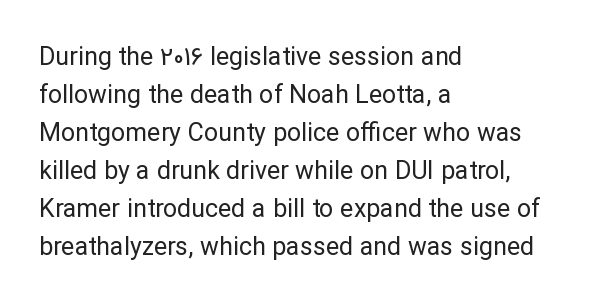
{"italic": "no", "bold": "no", "underline": "no", "align": "left", "line_spacing": "normal", "line_spacing_ratio": 1.52, "letter_spacing": "normal", "letter_spacing_em": 0.0, "glyph_px": 25}
